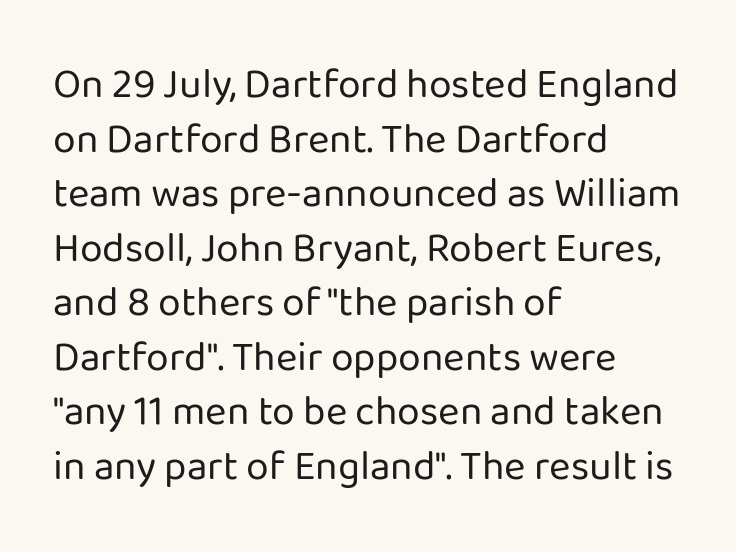
Q: Is the text bold? A: No.
Q: Is the text italic (slanted)? A: No, it is upright.
Q: Is the typeface a serif or a sans-serif typeface? A: Sans-serif.
Q: Is the text underlined? A: No.
Q: How is the paragraph aligned? A: Left-aligned.
Q: Is the spacing between letters normal or unusually wide? A: Normal.
Q: Is the spacing between lines tight, normal or loose? A: Normal.
Q: Width (condensed, normal, or wide)? A: Normal.
Q: Stroke contrast? A: Low.
Q: x-height? A: Medium.
Q: Monospaced? A: No.
